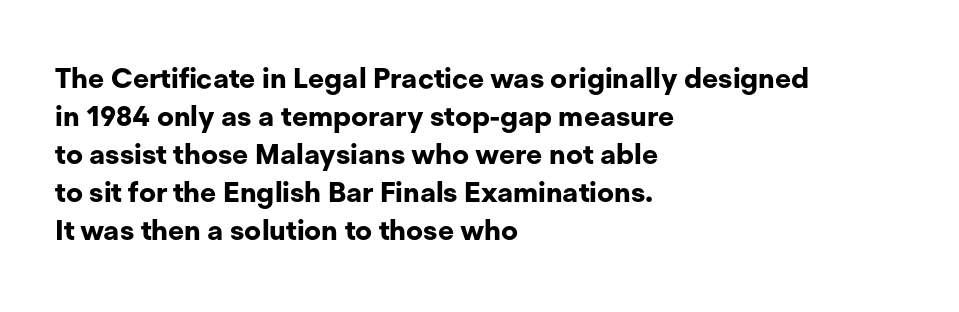
Q: Is the text bold? A: Yes.
Q: Is the text italic (slanted)? A: No, it is upright.
Q: Is the typeface a serif or a sans-serif typeface? A: Sans-serif.
Q: Is the text underlined? A: No.
Q: How is the paragraph aligned? A: Left-aligned.
Q: Is the spacing between letters normal or unusually wide? A: Normal.
Q: Is the spacing between lines tight, normal or loose? A: Normal.
Q: Width (condensed, normal, or wide)? A: Normal.
Q: Stroke contrast? A: Low.
Q: x-height? A: Medium.
Q: Monospaced? A: No.
